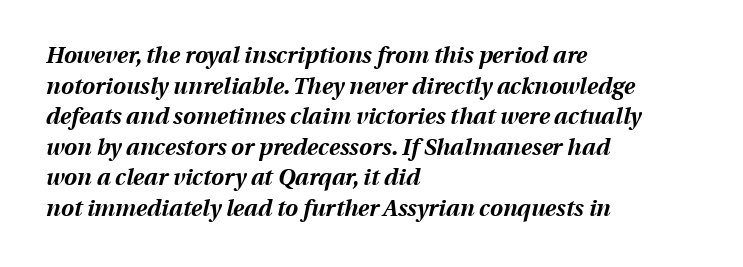
A student would call this left alignment; a typographer would say flush left, rag right. Rule under the text: the space is simply empty. In terms of letterspacing, this is plain default setting. One glance says typical: line gaps are just what's usual. Emphasis by weight is at full strength: bold. Rendered with sloped, italic letterforms.
